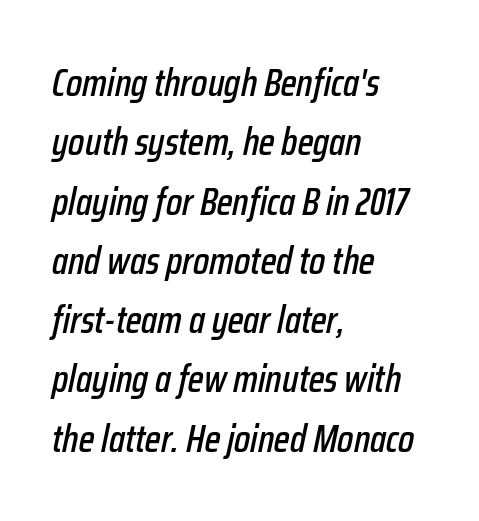
{"italic": "yes", "lean": "right", "slant_degrees": 12, "width": "condensed", "stroke_contrast": "low", "x_height": "medium", "monospaced": "no", "underline": "no", "align": "left", "line_spacing": "normal", "line_spacing_ratio": 1.56, "letter_spacing": "normal", "letter_spacing_em": 0.0, "glyph_px": 38}
